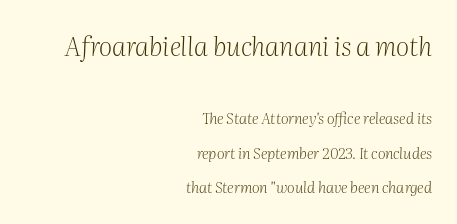
The image shows 26 px text type, italic (leaning right); set right-aligned, loose line spacing (2.31x), normal letter spacing, not underlined; the first (top) block is 1.73x larger.
